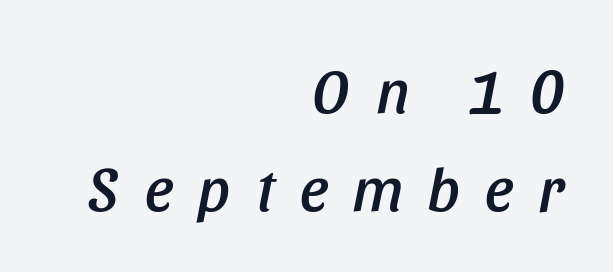
{"italic": "yes", "lean": "right", "slant_degrees": 11, "width": "condensed", "stroke_contrast": "low", "x_height": "large", "monospaced": "no", "underline": "no", "align": "right", "line_spacing": "normal", "line_spacing_ratio": 1.58, "letter_spacing": "wide", "letter_spacing_em": 0.41, "glyph_px": 62}
